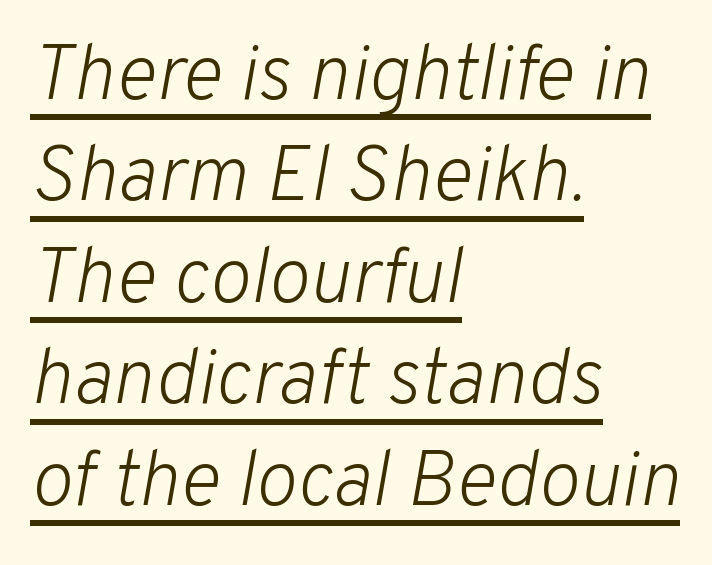
The image shows 78 px light type, italic (leaning right); set left-aligned, normal line spacing (1.3x), normal letter spacing, underlined; low stroke contrast and a medium x-height.
